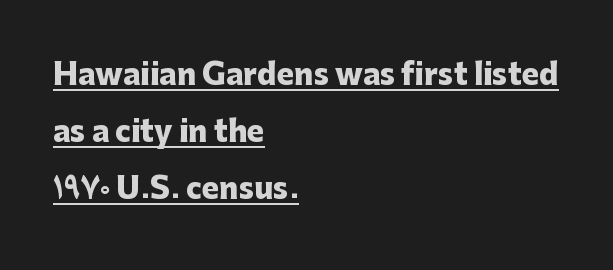
Q: Is the text bold? A: Yes.
Q: Is the text italic (slanted)? A: No, it is upright.
Q: Is the typeface a serif or a sans-serif typeface? A: Sans-serif.
Q: Is the text underlined? A: Yes.
Q: How is the paragraph aligned? A: Left-aligned.
Q: Is the spacing between letters normal or unusually wide? A: Normal.
Q: Is the spacing between lines tight, normal or loose? A: Loose.
Q: Width (condensed, normal, or wide)? A: Normal.
Q: Stroke contrast? A: Low.
Q: x-height? A: Medium.
Q: Monospaced? A: No.
